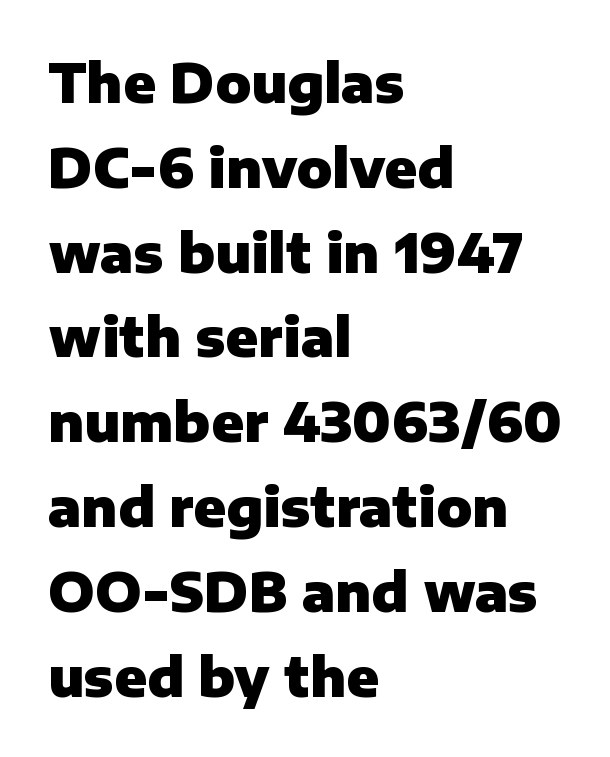
The image shows 53 px heavy sans-serif type, upright; set left-aligned, normal line spacing (1.6x), normal letter spacing, not underlined; low stroke contrast and a medium x-height.
